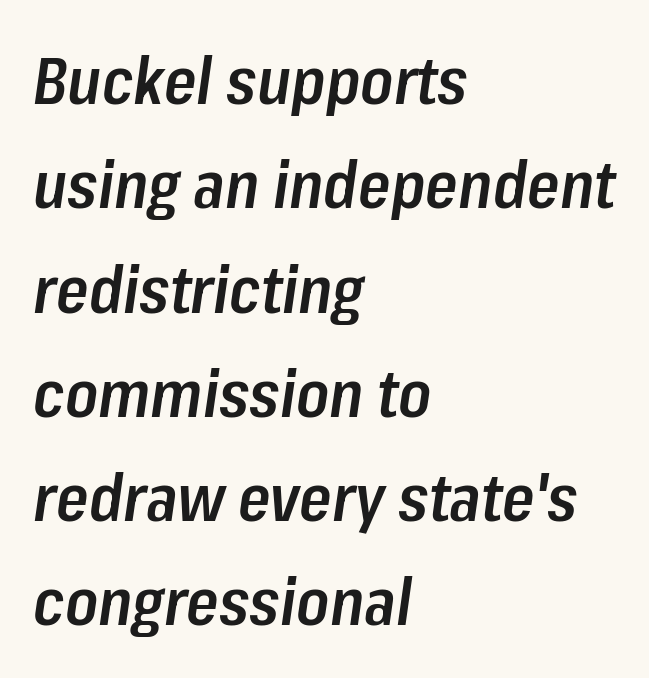
{"italic": "yes", "lean": "right", "slant_degrees": 8, "bold": "semi", "weight": "semibold", "width": "condensed", "stroke_contrast": "low", "x_height": "medium", "monospaced": "no", "underline": "no", "align": "left", "line_spacing": "normal", "line_spacing_ratio": 1.58, "letter_spacing": "normal", "letter_spacing_em": 0.0, "glyph_px": 66}
